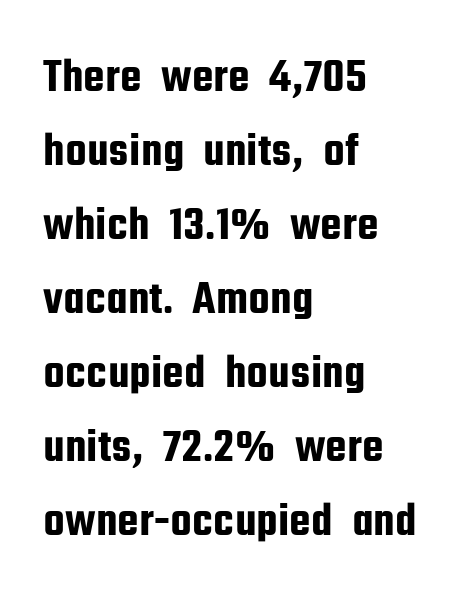
The image shows 48 px condensed sans-serif type, upright; set left-aligned, normal line spacing (1.54x), normal letter spacing, not underlined; low stroke contrast and a medium x-height.
